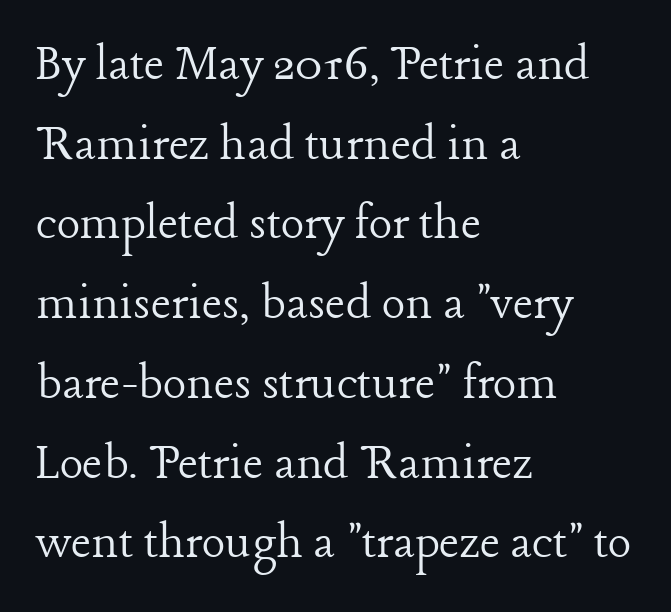
The space between consecutive lines is moderate. Caption: standard tracking, unaltered. The text was rendered using a seriffed face with decorative stroke endings. A typesetter would mark this as roman, not italic. Each letter keeps its own natural width here, so spacing adapts to shape. In CSS terms this would be text-align: left.
